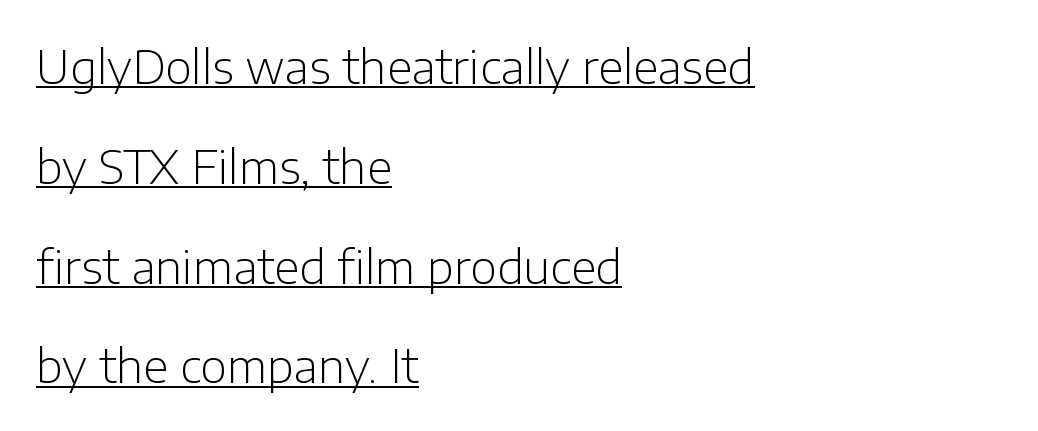
The image shows 46 px light sans-serif type, upright; set left-aligned, loose line spacing (2.17x), normal letter spacing, underlined; low stroke contrast and a medium x-height.
